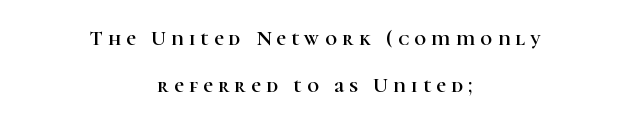
It's the straight-up-and-down kind of type. Characters follow at a spacing far wider than the type designer built in. Rows of type keep a wide berth in the vertical direction. Unmarked baselines from the first word to the last. Reading down the block, each line starts at a different indent, mirrored at its end.
